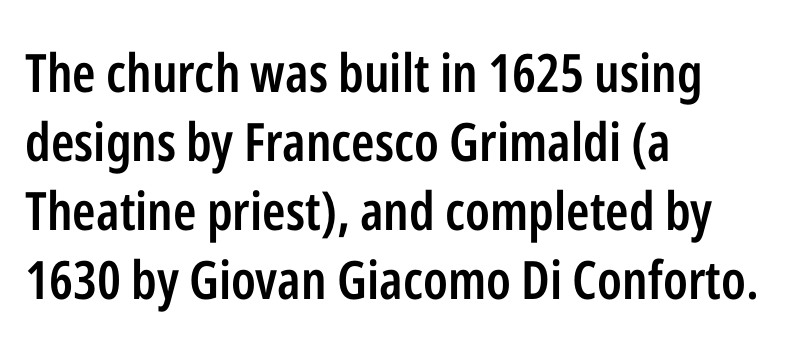
The letters advance in unequal steps, a hallmark of proportional type. A somewhat darkened texture: the type is semibold rather than bold. The axis of the letterforms is exactly vertical. Look at the bottom of the vertical strokes: they stop flat, with no serifs. Look at the tracking — it's just the regular setting, nothing added. Has an underline been added? It has not.
